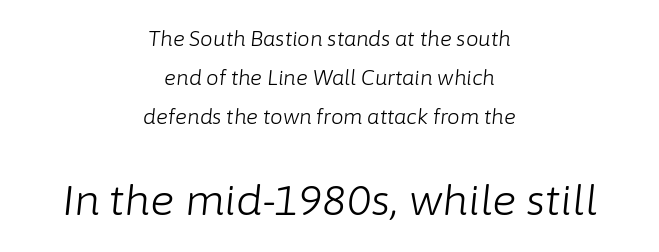
Q: Is the text bold? A: No.
Q: Is the text italic (slanted)? A: Yes, it leans right by about 6 degrees.
Q: Is the text underlined? A: No.
Q: How is the paragraph aligned? A: Centered.
Q: Is the spacing between letters normal or unusually wide? A: Normal.
Q: Is the spacing between lines tight, normal or loose? A: Loose.
Q: Which block of text is set in a larger size, the first (top) or the second (bottom)? A: The second (bottom) one.
Q: Width (condensed, normal, or wide)? A: Normal.
Q: Stroke contrast? A: Low.
Q: x-height? A: Medium.
Q: Monospaced? A: No.
